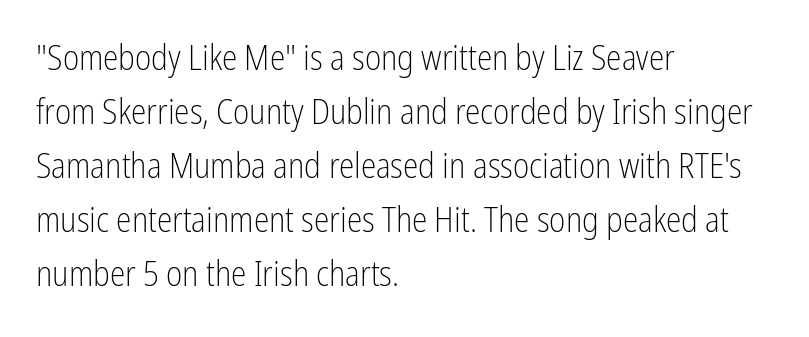
Q: Is the text bold? A: No.
Q: Is the text italic (slanted)? A: No, it is upright.
Q: Is the typeface a serif or a sans-serif typeface? A: Sans-serif.
Q: Is the text underlined? A: No.
Q: How is the paragraph aligned? A: Left-aligned.
Q: Is the spacing between letters normal or unusually wide? A: Normal.
Q: Is the spacing between lines tight, normal or loose? A: Normal.
Q: Width (condensed, normal, or wide)? A: Condensed.
Q: Stroke contrast? A: Low.
Q: x-height? A: Medium.
Q: Monospaced? A: No.
